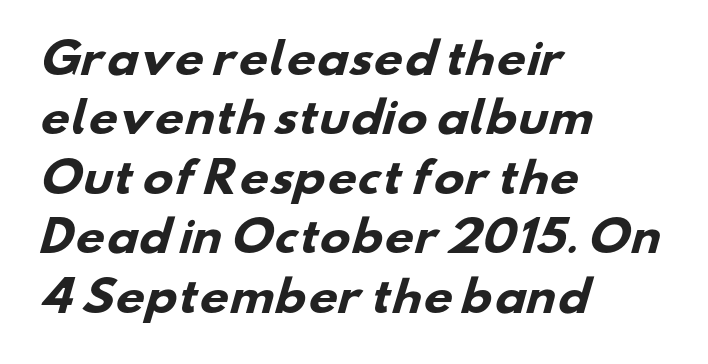
Rule under the text: the space is simply empty. Do the characters align in a grid? No, the font is proportional. Visually the block forms a straight wall on the left and a jagged coastline on the right. What stands out about the letter spacing? Nothing — it is the standard amount. The typesetting leans heavy: a genuine bold. The leading is moderate, giving the passage an even texture.
